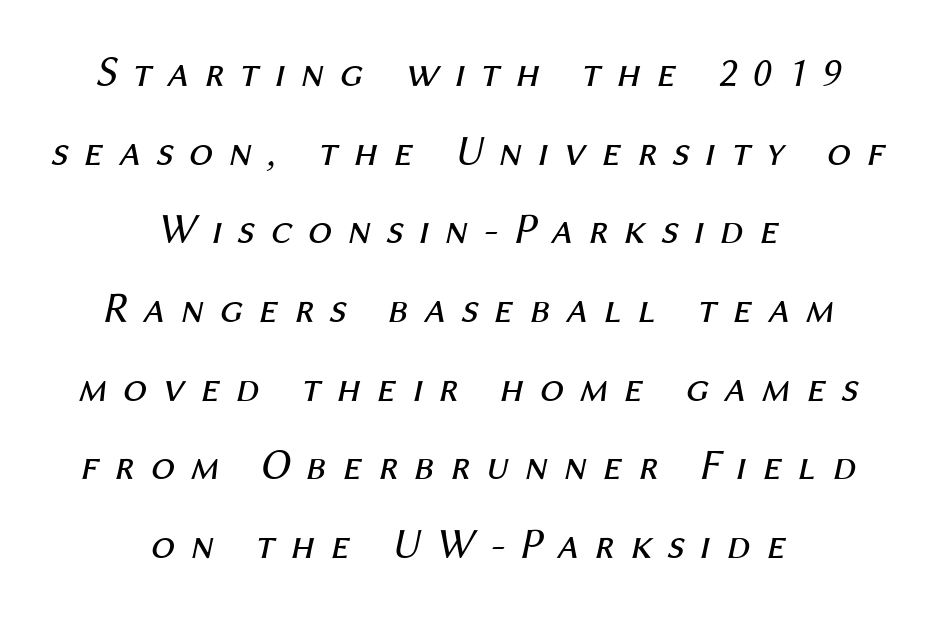
Q: Is the text bold? A: No.
Q: Is the text italic (slanted)? A: Yes, it leans right by about 12 degrees.
Q: Is the text underlined? A: No.
Q: How is the paragraph aligned? A: Centered.
Q: Is the spacing between letters normal or unusually wide? A: Unusually wide.
Q: Width (condensed, normal, or wide)? A: Normal.
Q: Stroke contrast? A: Medium.
Q: x-height? A: Medium.
Q: Monospaced? A: No.
